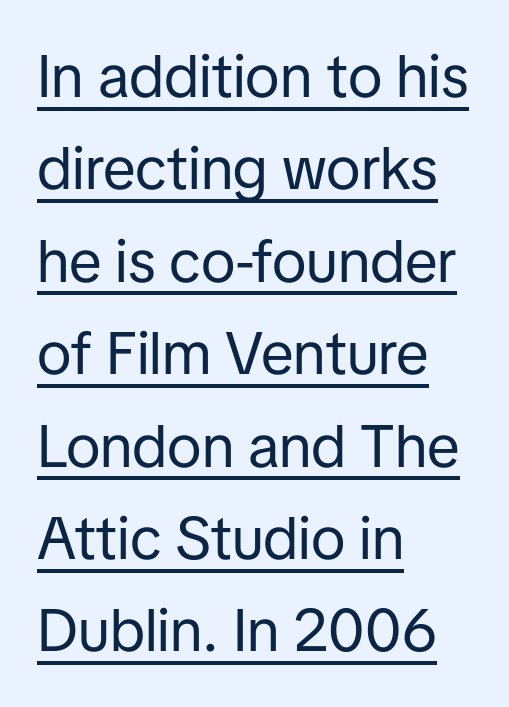
Vertical stems look standard width or narrower in stroke. Does a line run under the words? Yes, clearly. This is roman type, the default non-slanted kind. Does extra space separate the letters? No, they use regular spacing. Successive baselines arrive at the customary interval.
